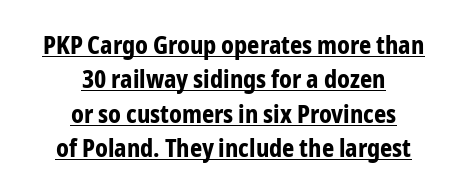
{"italic": "no", "bold": "yes", "underline": "yes", "align": "center", "line_spacing": "normal", "line_spacing_ratio": 1.43, "letter_spacing": "normal", "letter_spacing_em": 0.0, "glyph_px": 24}
